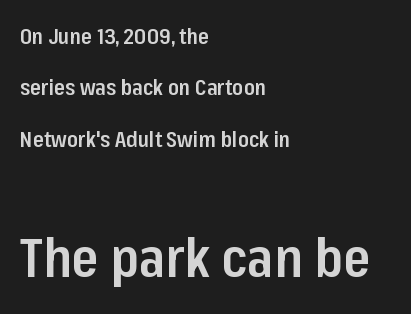
The foot of each line stays bare and open. Compared with a centered layout, this one pins lines to the left instead. Notice the wide empty band between every row — that's loose leading. The typeface chosen for these lines omits serifs. Italic: no, the glyphs are upright roman. Here the second block reads like a headline and the first like body copy.
